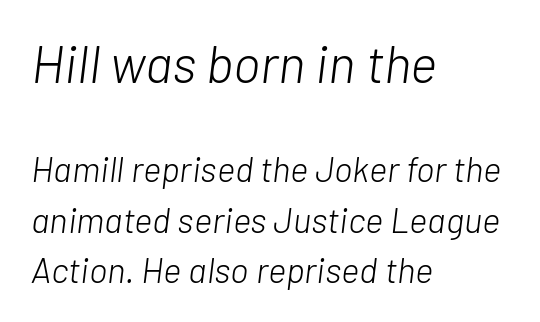
Large over small — that's the arrangement of the two blocks here. On a weight scale, this lands at 450 or below. The paragraph has a hard left edge and a soft right edge. Check under the words: just untouched page.
